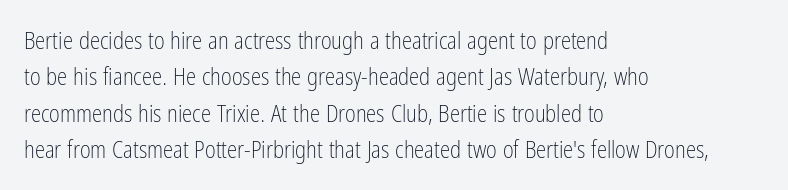
Q: Is the text bold? A: No.
Q: Is the text italic (slanted)? A: No, it is upright.
Q: Is the text underlined? A: No.
Q: How is the paragraph aligned? A: Left-aligned.
Q: Is the spacing between letters normal or unusually wide? A: Normal.
Q: Is the spacing between lines tight, normal or loose? A: Normal.
